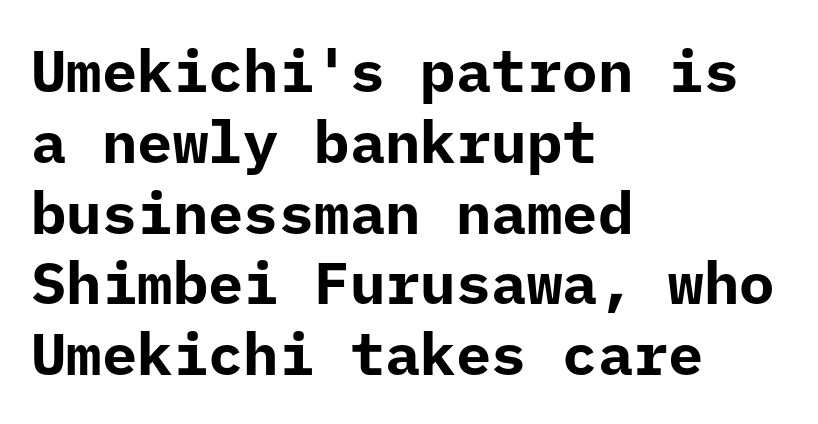
{"serif": "no", "italic": "no", "bold": "yes", "weight": "bold", "width": "normal", "stroke_contrast": "low", "x_height": "medium", "monospaced": "yes", "underline": "no", "align": "left", "line_spacing_ratio": 1.2, "letter_spacing": "normal", "letter_spacing_em": 0.0, "glyph_px": 59}
